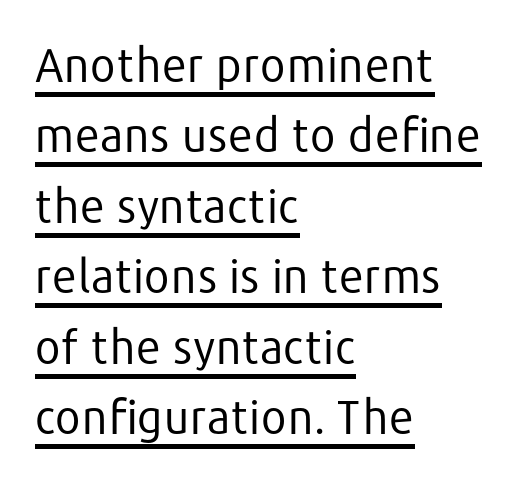
Q: Is the text bold? A: No.
Q: Is the text italic (slanted)? A: No, it is upright.
Q: Is the typeface a serif or a sans-serif typeface? A: Sans-serif.
Q: Is the text underlined? A: Yes.
Q: How is the paragraph aligned? A: Left-aligned.
Q: Is the spacing between letters normal or unusually wide? A: Normal.
Q: Is the spacing between lines tight, normal or loose? A: Normal.
Q: Width (condensed, normal, or wide)? A: Normal.
Q: Stroke contrast? A: Low.
Q: x-height? A: Medium.
Q: Monospaced? A: No.
